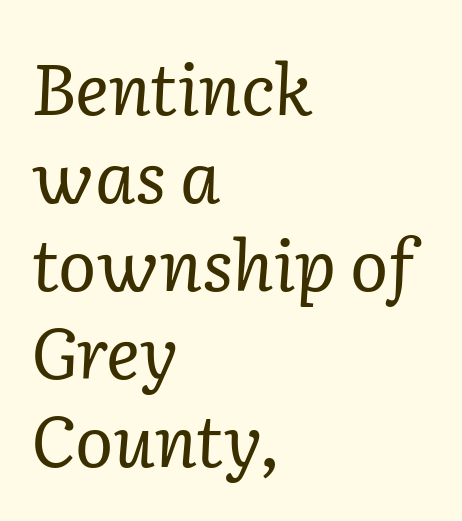
The image shows 71 px regular-weight serif type, italic (leaning right); set left-aligned, line spacing 1.24x, normal letter spacing, not underlined; low stroke contrast and a medium x-height.
